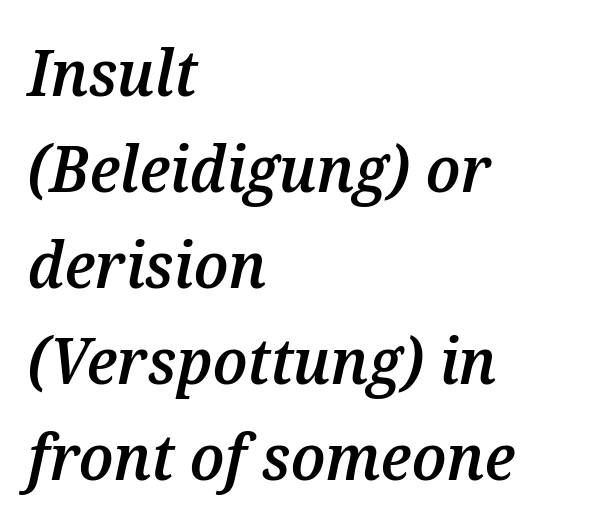
Here the designer chose a conventional face with non-uniform glyph widths. The designer left line spacing at the default. Tracking value appears to be zero — textbook default spacing. Unmarked baselines from the first word to the last. Set as a demibold, roughly 600 on the weight scale. An italicized treatment has been applied to the whole sample.
